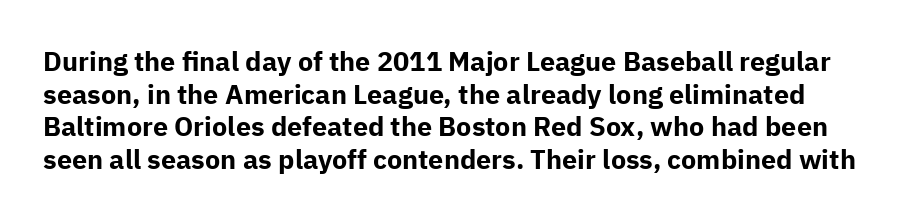
The image shows 27 px bold type, upright; set line spacing 1.21x, normal letter spacing, not underlined.
